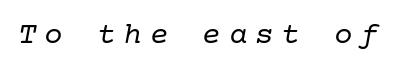
What stands out about the letter spacing? Its width — letters are far apart. Weight: regular or lighter. Classification — serif. The font's italic variant was chosen for this text.
